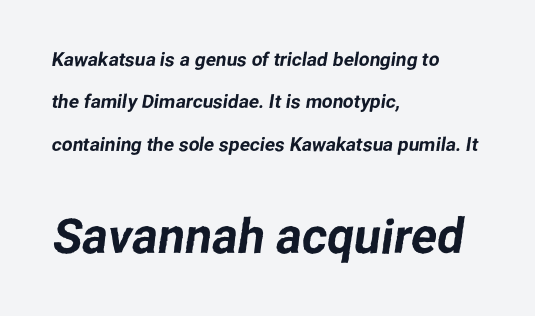
This rendering uses left alignment, leaving the right contour irregular. I'd call this a sans setting — the letters go barefoot. You could call the tracking neutral — neither tight nor loose. Top chunk: small. Bottom chunk: large.
